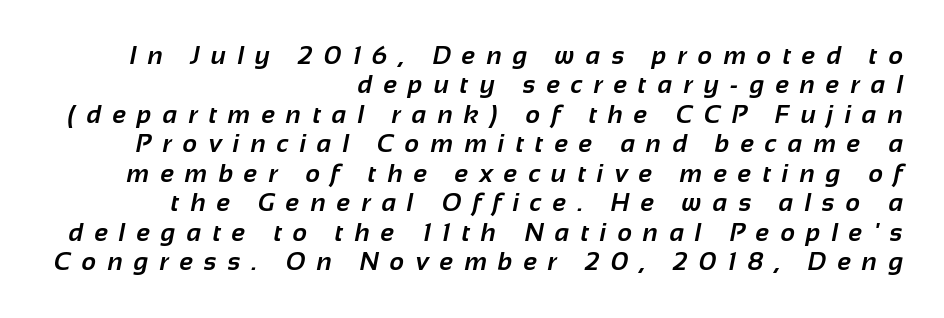
{"bold": "yes", "underline": "no", "align": "right", "line_spacing_ratio": 1.18, "letter_spacing": "wide", "letter_spacing_em": 0.45, "glyph_px": 25}
